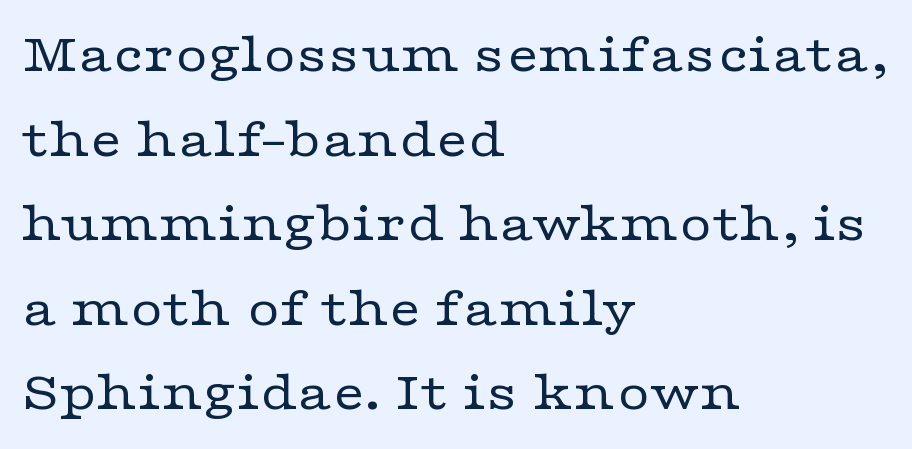
{"serif": "yes", "italic": "no", "bold": "no", "weight": "regular", "width": "wide", "stroke_contrast": "low", "x_height": "medium", "monospaced": "no", "underline": "no", "align": "left", "line_spacing": "normal", "line_spacing_ratio": 1.51, "letter_spacing": "normal", "letter_spacing_em": 0.0, "glyph_px": 56}
